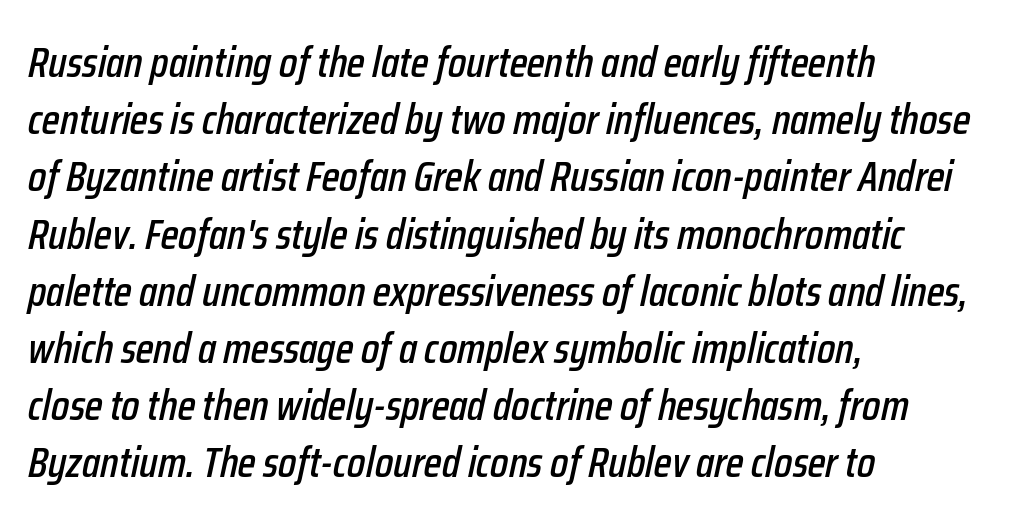
Q: Is the text italic (slanted)? A: Yes, it leans right by about 12 degrees.
Q: Is the text underlined? A: No.
Q: How is the paragraph aligned? A: Left-aligned.
Q: Is the spacing between letters normal or unusually wide? A: Normal.
Q: Is the spacing between lines tight, normal or loose? A: Normal.
Q: Width (condensed, normal, or wide)? A: Condensed.
Q: Stroke contrast? A: Low.
Q: x-height? A: Medium.
Q: Monospaced? A: No.
